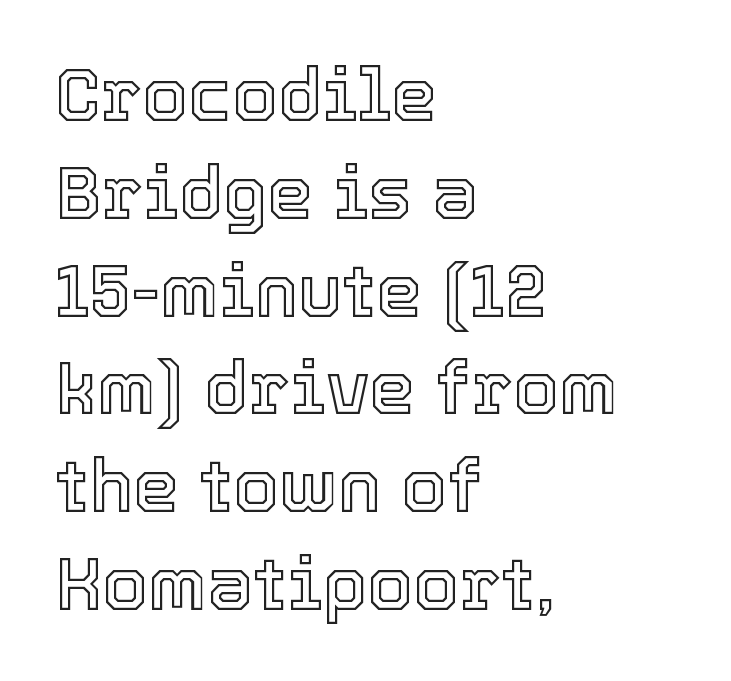
Q: Is the text italic (slanted)? A: No, it is upright.
Q: Is the text underlined? A: No.
Q: How is the paragraph aligned? A: Left-aligned.
Q: Is the spacing between letters normal or unusually wide? A: Normal.
Q: Is the spacing between lines tight, normal or loose? A: Normal.
Q: Width (condensed, normal, or wide)? A: Normal.
Q: x-height? A: Medium.
Q: Monospaced? A: No.
